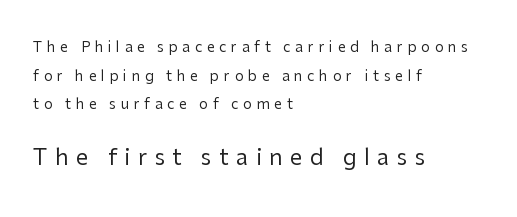
The image shows 22 px text type, upright; set left-aligned, loose line spacing (2.04x), unusually wide letter spacing (+0.34 em), not underlined; the second (bottom) block is 1.57x larger.
